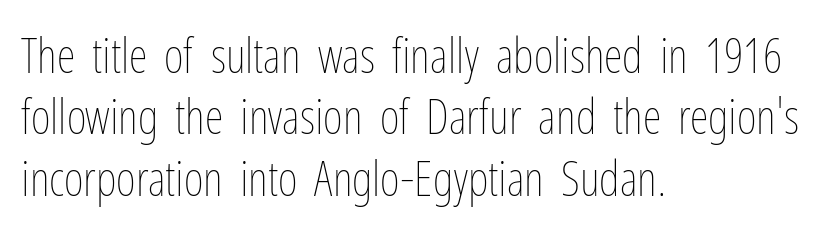
{"italic": "no", "bold": "no", "weight": "thin", "width": "condensed", "stroke_contrast": "low", "x_height": "medium", "monospaced": "no", "underline": "no", "align": "left", "line_spacing": "normal", "line_spacing_ratio": 1.28, "letter_spacing": "normal", "letter_spacing_em": 0.0, "glyph_px": 48}
